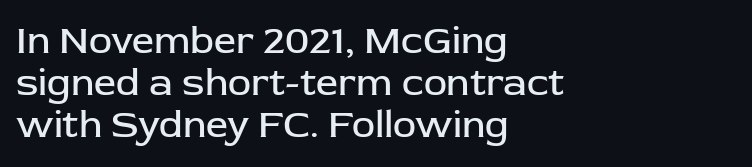
No word sits above an underline. Is this a fixed-width face? No — the glyphs have proportional, varying widths. The block of text is dense from top to bottom, with scant space between rows. The gaps between neighbouring characters are ordinary and unremarkable. Layout note: lines flush left.
